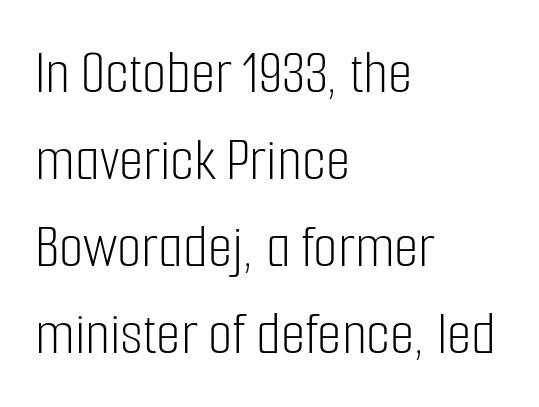
Designer's note — italics off, roman on. Rule under the text: the space is simply empty. Line spacing here is normal. Compared with typical body copy, the letter spacing here is the same. Do the characters align in a grid? No, the font is proportional.
